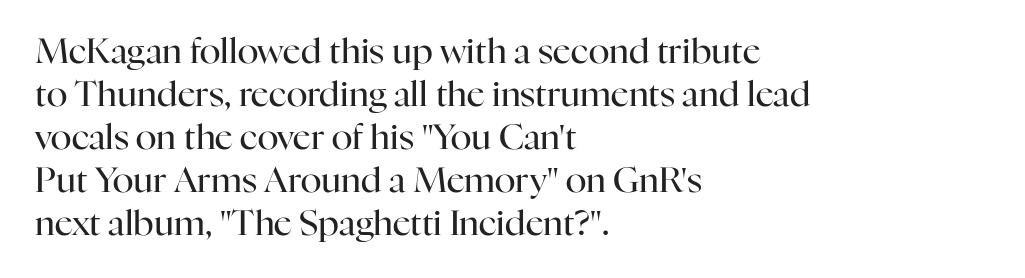
The image shows 35 px regular-weight serif type, upright; set left-aligned, line spacing 1.23x, normal letter spacing, not underlined; high stroke contrast and a medium x-height.
